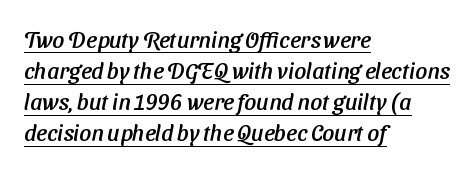
The image shows 23 px text type; set left-aligned, normal line spacing (1.35x), normal letter spacing, underlined.
